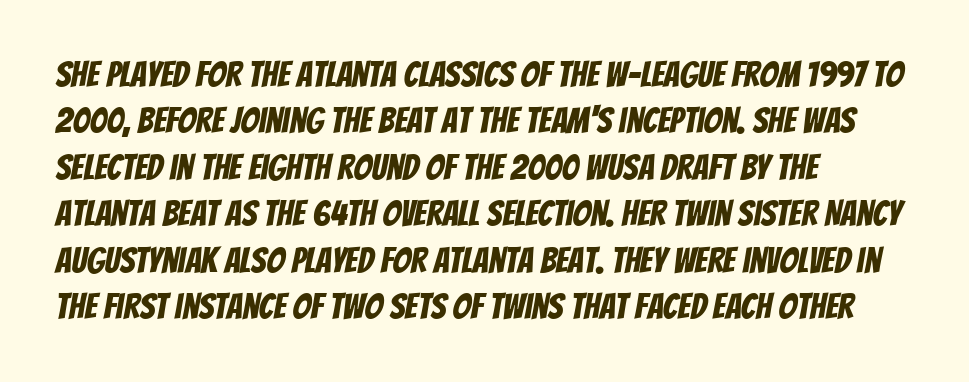
Spacing verdict: proportional, widths tailored to each character. Evenly set lines give the paragraph a standard silhouette. Casual observation: everything's shoved over to the left. The face used here is a sans, in the tradition of grotesques and geometrics.
